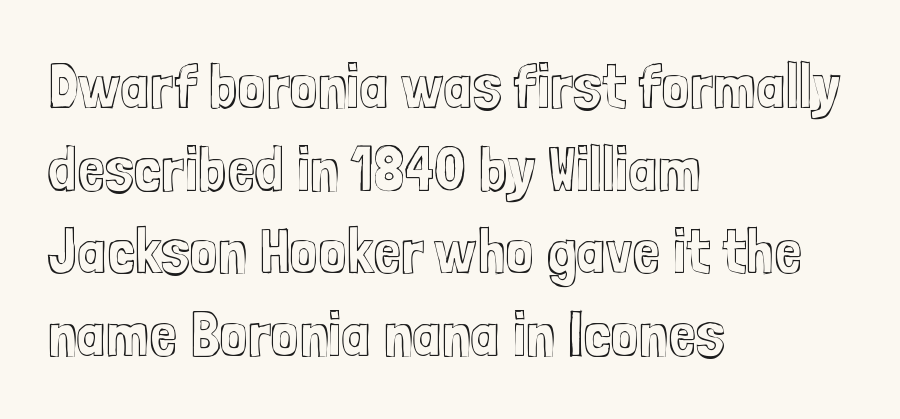
Q: Is the text italic (slanted)? A: No, it is upright.
Q: Is the text underlined? A: No.
Q: How is the paragraph aligned? A: Left-aligned.
Q: Is the spacing between letters normal or unusually wide? A: Normal.
Q: Is the spacing between lines tight, normal or loose? A: Normal.
Q: Width (condensed, normal, or wide)? A: Condensed.
Q: x-height? A: Medium.
Q: Monospaced? A: No.
